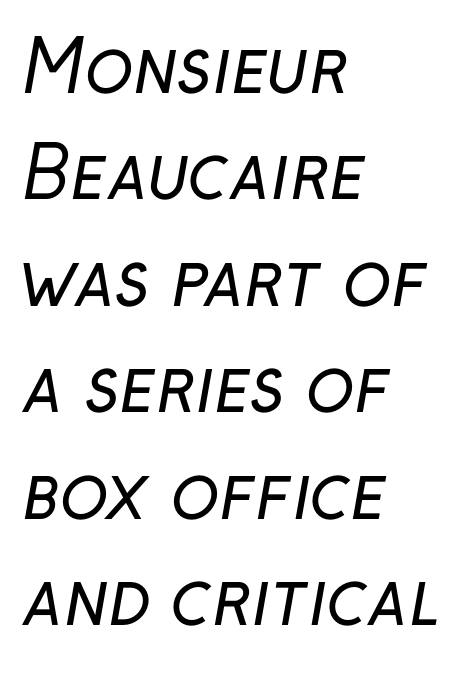
Q: Is the text bold? A: No.
Q: Is the typeface a serif or a sans-serif typeface? A: Sans-serif.
Q: Is the text underlined? A: No.
Q: How is the paragraph aligned? A: Left-aligned.
Q: Is the spacing between letters normal or unusually wide? A: Normal.
Q: Is the spacing between lines tight, normal or loose? A: Normal.
Q: Width (condensed, normal, or wide)? A: Normal.
Q: Stroke contrast? A: Low.
Q: x-height? A: Medium.
Q: Monospaced? A: No.
